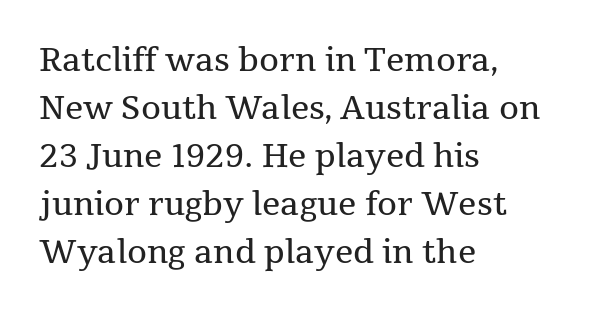
The image shows 32 px regular-weight serif type, upright; set left-aligned, normal line spacing (1.5x), normal letter spacing, not underlined; medium stroke contrast and a medium x-height.
